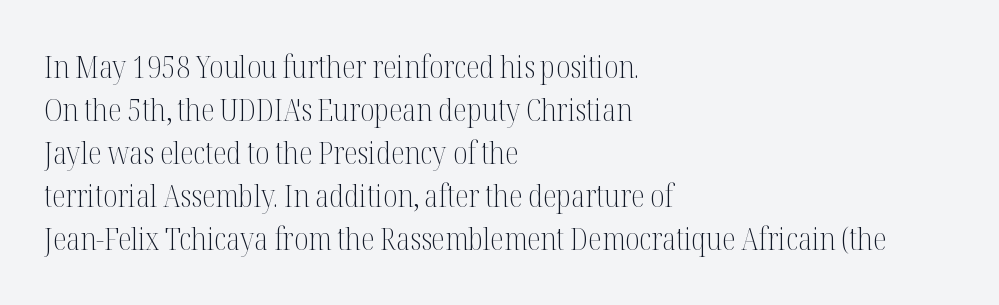
{"serif": "yes", "italic": "no", "bold": "no", "weight": "light", "width": "condensed", "stroke_contrast": "medium", "x_height": "medium", "monospaced": "no", "underline": "no", "align": "left", "line_spacing": "normal", "line_spacing_ratio": 1.39, "letter_spacing": "normal", "letter_spacing_em": 0.0, "glyph_px": 31}
